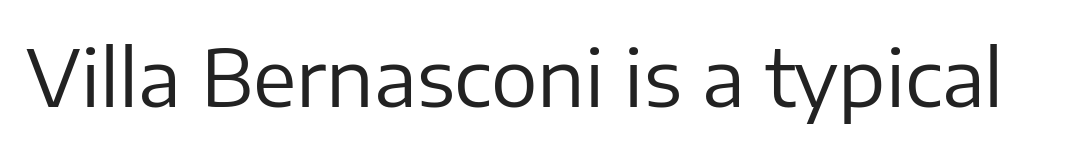
{"serif": "no", "italic": "no", "bold": "no", "weight": "regular", "width": "normal", "stroke_contrast": "low", "x_height": "medium", "monospaced": "no", "underline": "no", "letter_spacing": "normal", "letter_spacing_em": 0.0, "glyph_px": 78}
